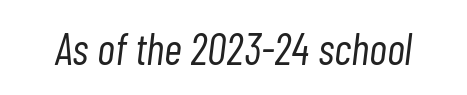
Q: Is the text bold? A: No.
Q: Is the text italic (slanted)? A: Yes, it leans right by about 7 degrees.
Q: Is the text underlined? A: No.
Q: Is the spacing between letters normal or unusually wide? A: Normal.
Q: Width (condensed, normal, or wide)? A: Condensed.
Q: Stroke contrast? A: Low.
Q: x-height? A: Medium.
Q: Monospaced? A: No.
